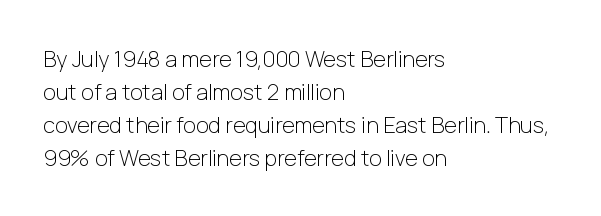
In terms of leading, this rendering sits right in the middle. Quick note: not italic, upright. Stems here are at most as thick as an everyday book face. Letter spacing: default.
